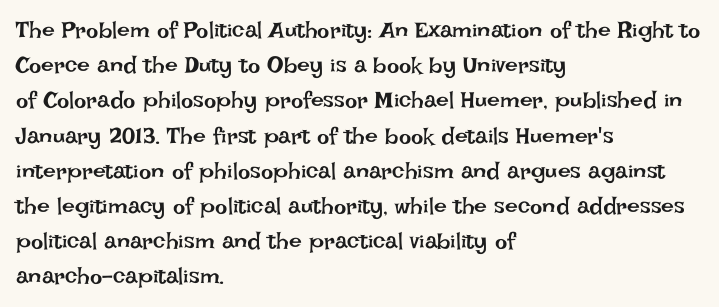
The image shows 23 px text type, upright; set left-aligned, normal line spacing (1.53x), normal letter spacing, not underlined.
